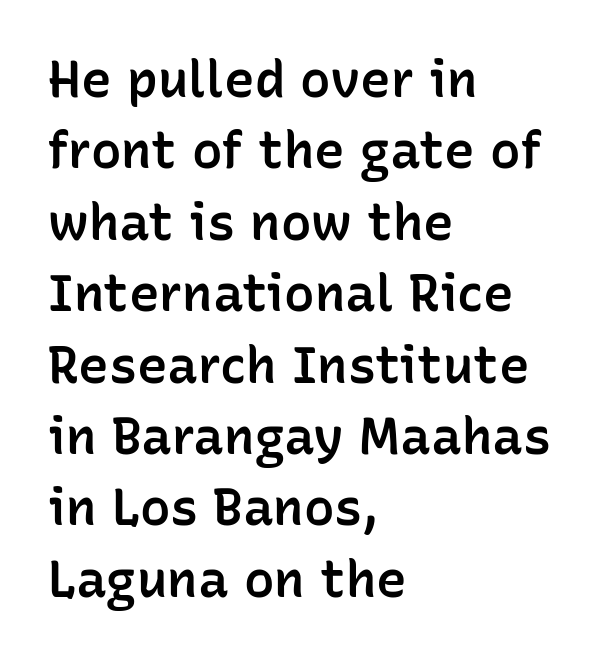
Q: Is the text bold? A: Semi-bold.
Q: Is the text italic (slanted)? A: No, it is upright.
Q: Is the typeface a serif or a sans-serif typeface? A: Sans-serif.
Q: Is the text underlined? A: No.
Q: How is the paragraph aligned? A: Left-aligned.
Q: Is the spacing between letters normal or unusually wide? A: Normal.
Q: Is the spacing between lines tight, normal or loose? A: Normal.
Q: Width (condensed, normal, or wide)? A: Normal.
Q: Stroke contrast? A: Low.
Q: x-height? A: Medium.
Q: Monospaced? A: No.
